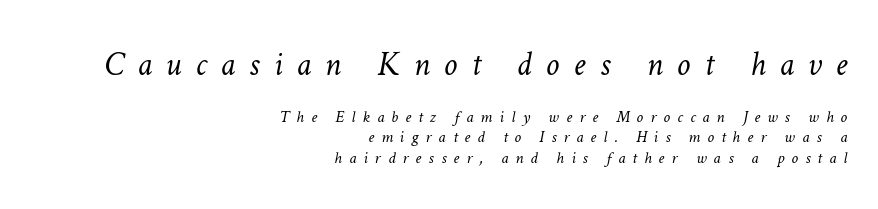
The font is comparable to plain body text, perhaps lighter. Looks like regular typesetting: each glyph gets only the width it needs. Between one letter and the next there's a generous, obvious gap. Which margin do the lines hug? The right one — the left edge is uneven. Compare the two chunks: the upper has the greater cap height. Just letters on the line, the space beneath them empty.
